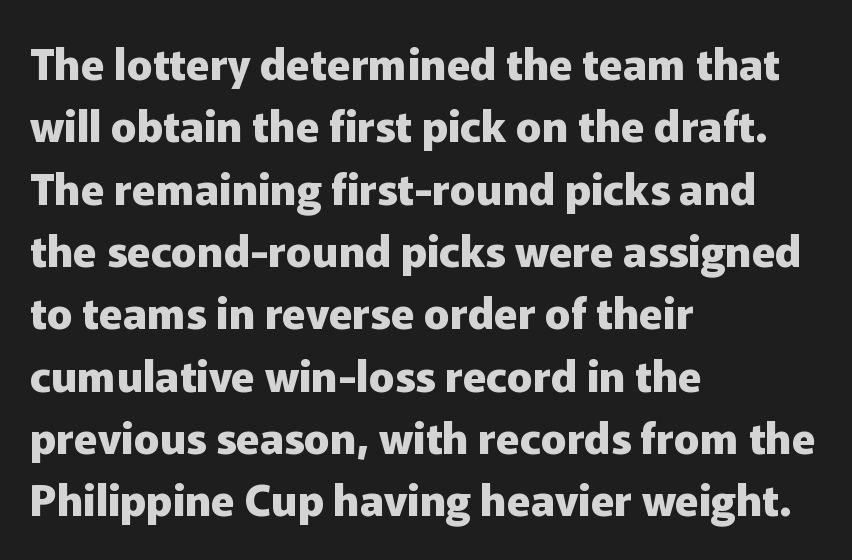
{"serif": "no", "italic": "no", "bold": "yes", "weight": "heavy", "width": "normal", "stroke_contrast": "low", "x_height": "medium", "monospaced": "no", "underline": "no", "align": "left", "line_spacing": "normal", "line_spacing_ratio": 1.45, "letter_spacing": "normal", "letter_spacing_em": 0.0, "glyph_px": 43}
